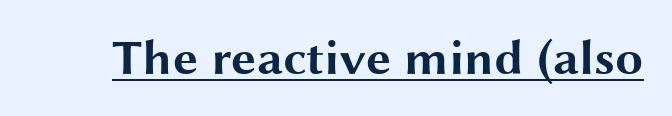
Q: Is the text bold? A: Yes.
Q: Is the text italic (slanted)? A: No, it is upright.
Q: Is the typeface a serif or a sans-serif typeface? A: Sans-serif.
Q: Is the text underlined? A: Yes.
Q: Is the spacing between letters normal or unusually wide? A: Normal.
Q: Width (condensed, normal, or wide)? A: Wide.
Q: Stroke contrast? A: Medium.
Q: x-height? A: Medium.
Q: Monospaced? A: No.
